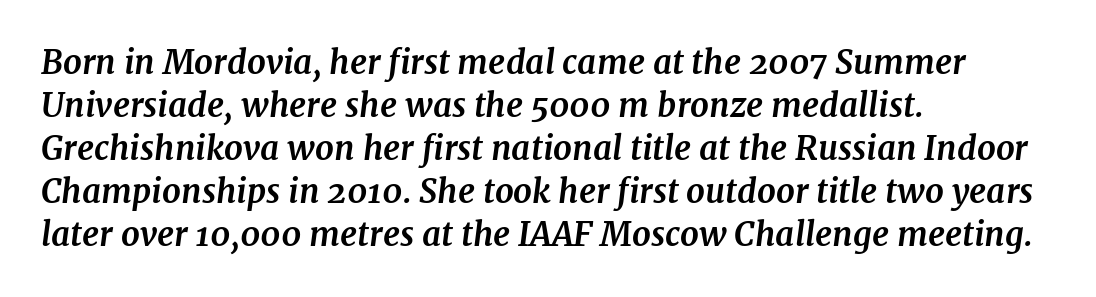
Q: Is the text bold? A: Yes.
Q: Is the text italic (slanted)? A: Yes, it leans right by about 7 degrees.
Q: Is the typeface a serif or a sans-serif typeface? A: Serif.
Q: Is the text underlined? A: No.
Q: How is the paragraph aligned? A: Left-aligned.
Q: Is the spacing between letters normal or unusually wide? A: Normal.
Q: Is the spacing between lines tight, normal or loose? A: Normal.
Q: Width (condensed, normal, or wide)? A: Normal.
Q: Stroke contrast? A: Medium.
Q: x-height? A: Medium.
Q: Monospaced? A: No.
